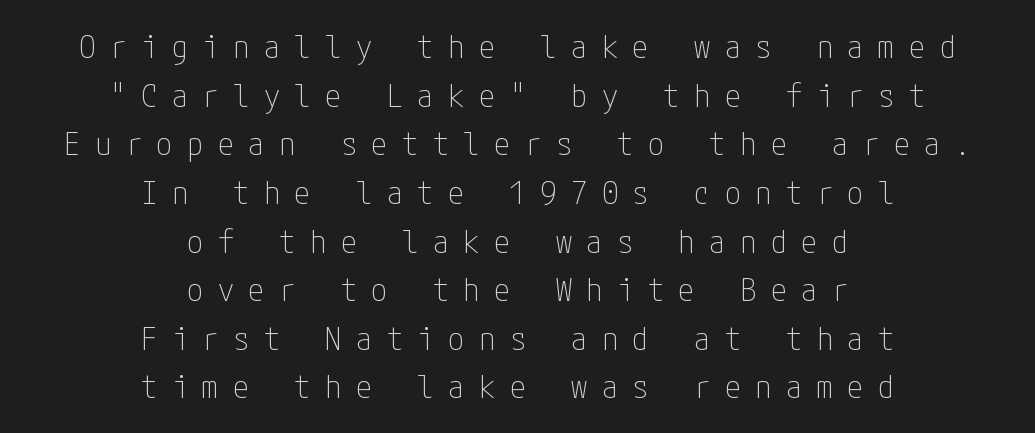
The paragraph shown floats in the horizontal middle. This is roman type, the default non-slanted kind. The tracking jumps out immediately: characters are airy and widely separated. Unlike a traditional serif, this face leaves its strokes unadorned. The rows are spaced the way most documents space them. Just letters on the line, the space beneath them empty.
